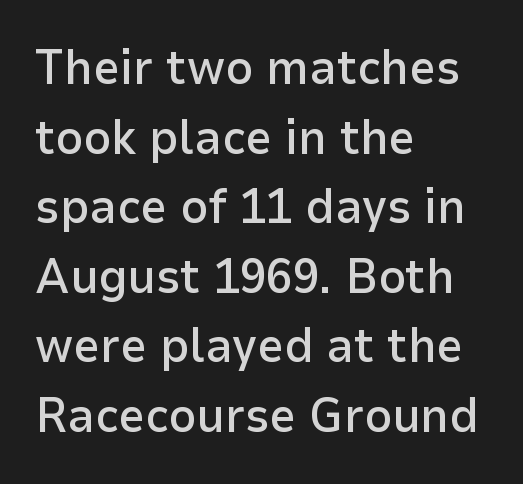
Q: Is the text bold? A: Semi-bold.
Q: Is the text italic (slanted)? A: No, it is upright.
Q: Is the typeface a serif or a sans-serif typeface? A: Sans-serif.
Q: Is the text underlined? A: No.
Q: How is the paragraph aligned? A: Left-aligned.
Q: Is the spacing between letters normal or unusually wide? A: Normal.
Q: Is the spacing between lines tight, normal or loose? A: Normal.
Q: Width (condensed, normal, or wide)? A: Normal.
Q: Stroke contrast? A: Low.
Q: x-height? A: Medium.
Q: Monospaced? A: No.
